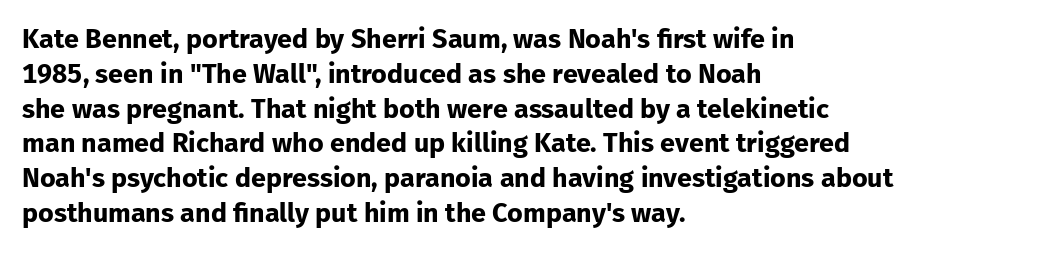
{"italic": "no", "bold": "yes", "underline": "no", "align": "left", "line_spacing": "normal", "line_spacing_ratio": 1.29, "letter_spacing": "normal", "letter_spacing_em": 0.0, "glyph_px": 27}
